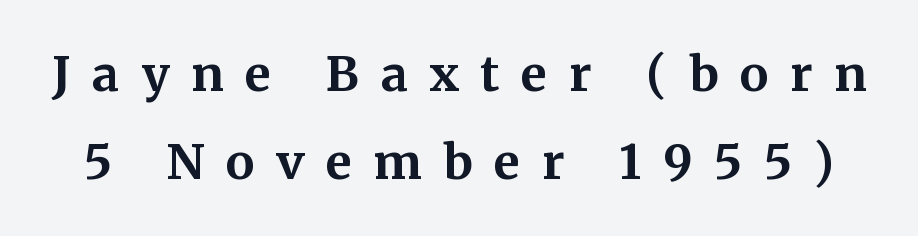
The image shows 48 px bold serif type, upright; set line spacing 1.83x, unusually wide letter spacing (+0.45 em), not underlined; medium stroke contrast and a medium x-height.
